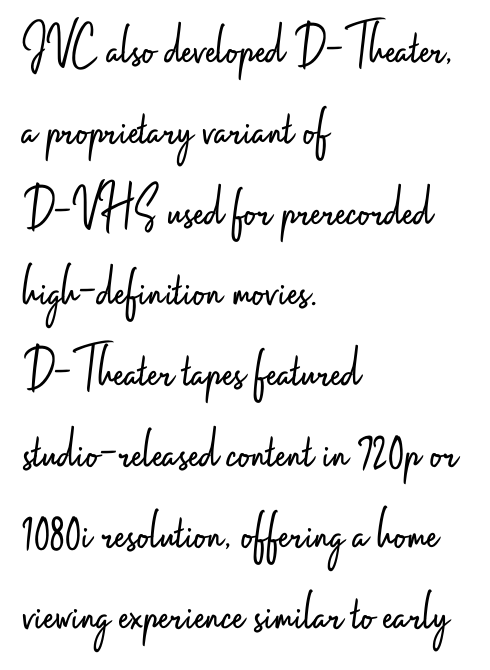
{"serif": "no", "bold": "no", "weight": "light", "width": "condensed", "stroke_contrast": "low", "x_height": "small", "monospaced": "no", "underline": "no", "align": "left", "line_spacing": "normal", "line_spacing_ratio": 1.37, "letter_spacing": "normal", "letter_spacing_em": 0.0, "glyph_px": 59}
